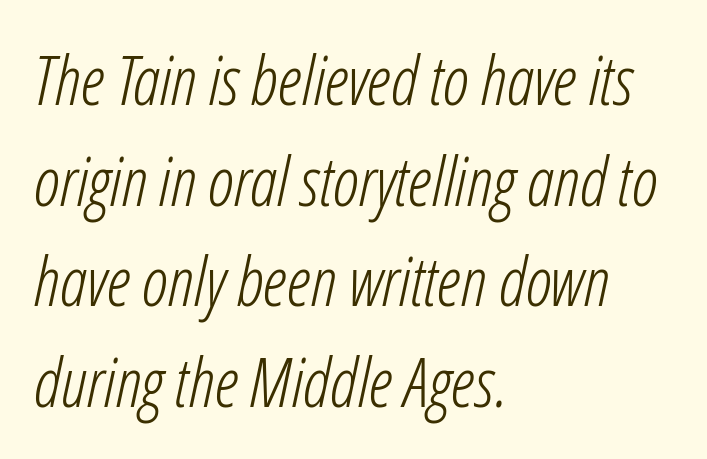
{"italic": "yes", "lean": "right", "slant_degrees": 12, "bold": "no", "weight": "light", "width": "condensed", "stroke_contrast": "low", "x_height": "medium", "monospaced": "no", "underline": "no", "align": "left", "line_spacing": "normal", "line_spacing_ratio": 1.48, "letter_spacing": "normal", "letter_spacing_em": 0.0, "glyph_px": 68}
